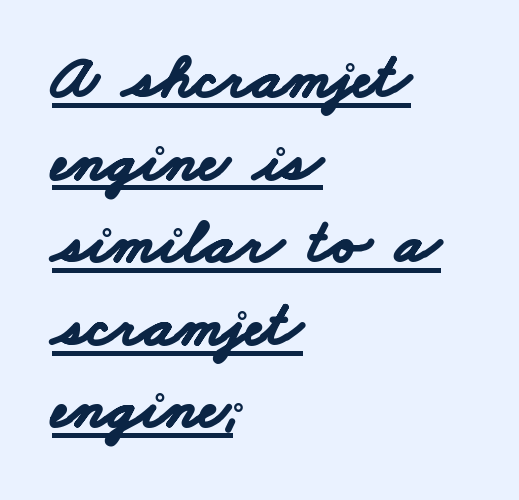
Descenders here cross a horizontal rule under the line. Typeset ragged right — the left edge is the straight one. The tracking reads as untouched default to a designer's eye. Serifs: no, the terminals of the letterforms are clean.
